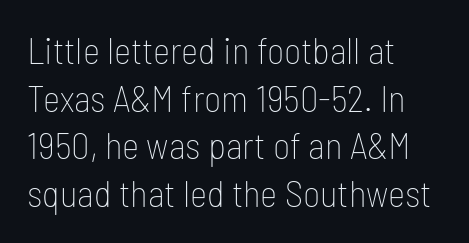
Q: Is the text bold? A: No.
Q: Is the text italic (slanted)? A: No, it is upright.
Q: Is the typeface a serif or a sans-serif typeface? A: Sans-serif.
Q: Is the text underlined? A: No.
Q: How is the paragraph aligned? A: Left-aligned.
Q: Is the spacing between letters normal or unusually wide? A: Normal.
Q: Is the spacing between lines tight, normal or loose? A: Normal.
Q: Width (condensed, normal, or wide)? A: Condensed.
Q: Stroke contrast? A: Low.
Q: x-height? A: Medium.
Q: Monospaced? A: No.
